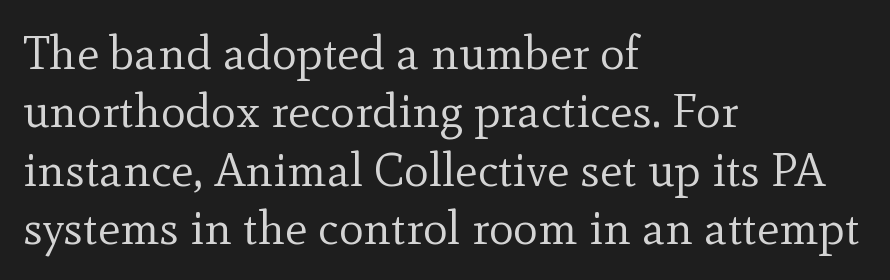
The image shows 47 px regular-weight serif type, upright; set left-aligned, line spacing 1.24x, normal letter spacing, not underlined; a small x-height.
